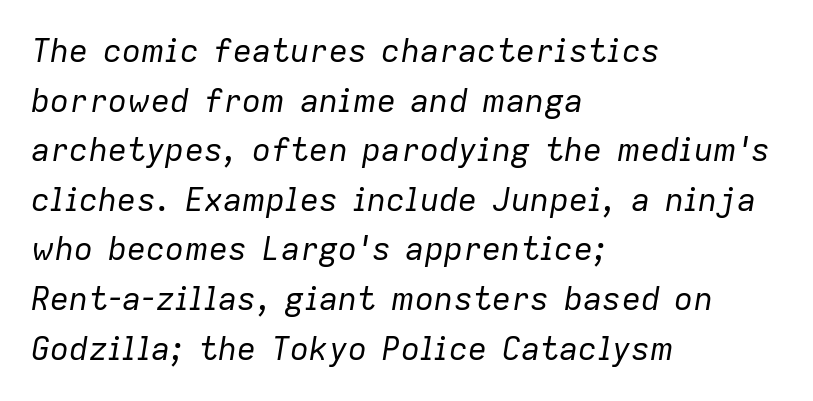
Line spacing here is normal. The words here are not underlined. This sample has the flowing, uneven cadence of proportional lettering. The line texture is even and compact thanks to regular tracking.
